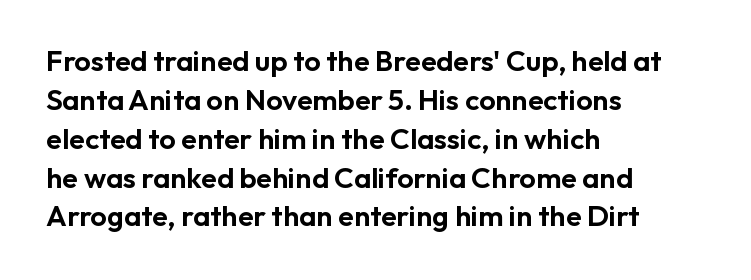
The letters stand upright; this is a roman face. Between one letter and the next there's only the usual sliver of space. Each row of text sits above clean, open space. The glyphs in this specimen are sans serif. The block of text has a typical density, with ordinary space between rows. This sample has the flowing, uneven cadence of proportional lettering.
